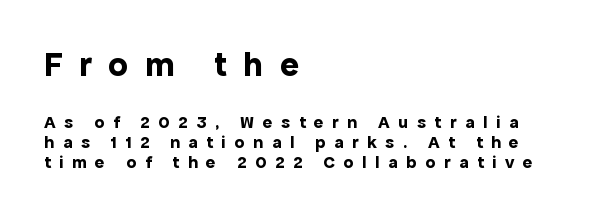
Display-style spreading of the glyphs; the letterfit is very open. Descenders are the only things crossing below the line. The specimen reads as upright at a glance. A student would call this left alignment; a typographer would say flush left, rag right. The font is running at its bold setting. The initial chunk of copy outweighs the following chunk in type size.
